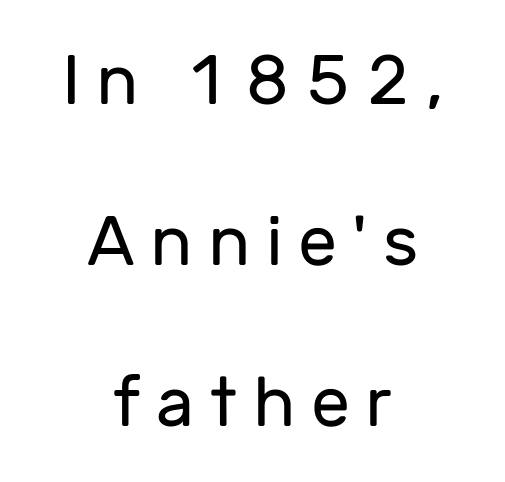
{"serif": "no", "italic": "no", "bold": "no", "weight": "regular", "width": "normal", "stroke_contrast": "low", "x_height": "medium", "monospaced": "no", "underline": "no", "align": "center", "line_spacing": "loose", "line_spacing_ratio": 2.3, "letter_spacing": "wide", "letter_spacing_em": 0.22, "glyph_px": 70}
